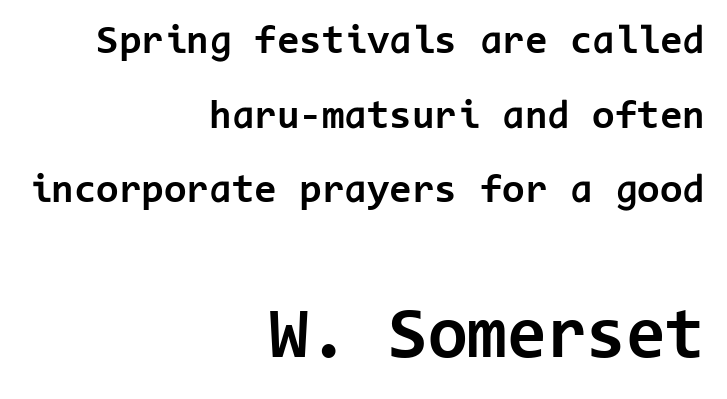
Q: Is the text bold? A: Yes.
Q: Is the text italic (slanted)? A: No, it is upright.
Q: Is the typeface a serif or a sans-serif typeface? A: Sans-serif.
Q: Is the text underlined? A: No.
Q: How is the paragraph aligned? A: Right-aligned.
Q: Is the spacing between letters normal or unusually wide? A: Normal.
Q: Which block of text is set in a larger size, the first (top) or the second (bottom)? A: The second (bottom) one.
Q: Width (condensed, normal, or wide)? A: Normal.
Q: Stroke contrast? A: Low.
Q: x-height? A: Medium.
Q: Monospaced? A: Yes.
